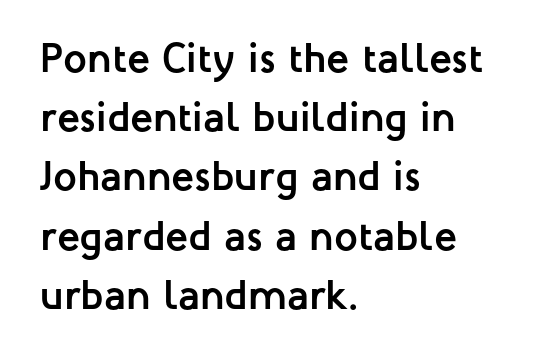
Q: Is the text bold? A: Yes.
Q: Is the text italic (slanted)? A: No, it is upright.
Q: Is the typeface a serif or a sans-serif typeface? A: Sans-serif.
Q: Is the text underlined? A: No.
Q: How is the paragraph aligned? A: Left-aligned.
Q: Is the spacing between letters normal or unusually wide? A: Normal.
Q: Is the spacing between lines tight, normal or loose? A: Normal.
Q: Width (condensed, normal, or wide)? A: Normal.
Q: Stroke contrast? A: Low.
Q: x-height? A: Medium.
Q: Monospaced? A: No.
